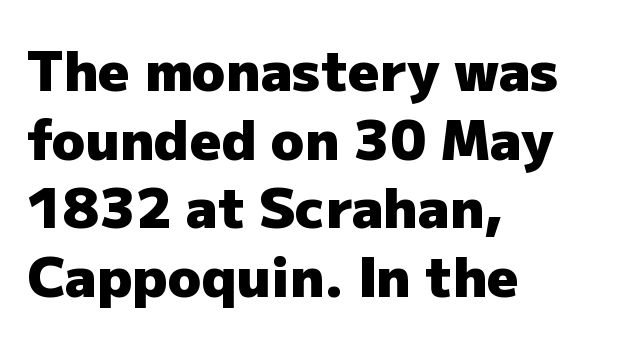
Q: Is the text bold? A: Yes.
Q: Is the text italic (slanted)? A: No, it is upright.
Q: Is the typeface a serif or a sans-serif typeface? A: Sans-serif.
Q: Is the text underlined? A: No.
Q: How is the paragraph aligned? A: Left-aligned.
Q: Is the spacing between letters normal or unusually wide? A: Normal.
Q: Is the spacing between lines tight, normal or loose? A: Normal.
Q: Width (condensed, normal, or wide)? A: Normal.
Q: Stroke contrast? A: Low.
Q: x-height? A: Medium.
Q: Monospaced? A: No.
